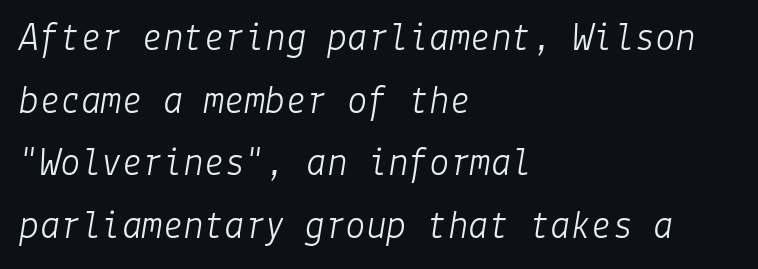
Q: Is the text bold? A: No.
Q: Is the text italic (slanted)? A: Yes, it leans right by about 9 degrees.
Q: Is the text underlined? A: No.
Q: How is the paragraph aligned? A: Left-aligned.
Q: Is the spacing between letters normal or unusually wide? A: Normal.
Q: Is the spacing between lines tight, normal or loose? A: Normal.
Q: Width (condensed, normal, or wide)? A: Normal.
Q: Stroke contrast? A: Low.
Q: x-height? A: Medium.
